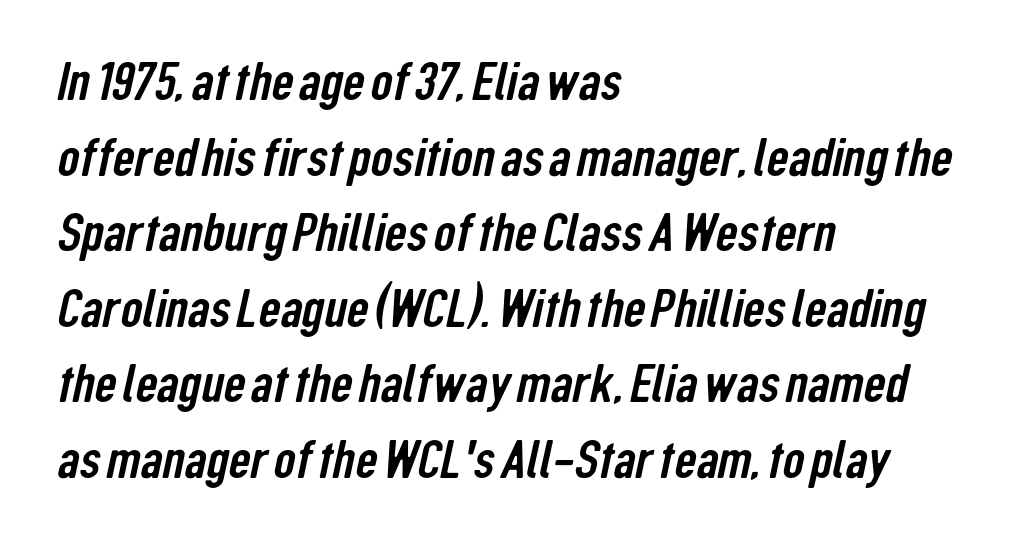
The image shows 54 px condensed sans-serif type; set left-aligned, normal line spacing (1.4x), normal letter spacing, not underlined; low stroke contrast and a medium x-height.
